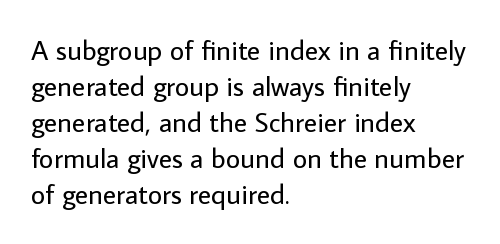
{"serif": "no", "italic": "no", "bold": "no", "weight": "regular", "width": "normal", "stroke_contrast": "low", "x_height": "medium", "monospaced": "no", "underline": "no", "align": "left", "line_spacing": "normal", "line_spacing_ratio": 1.29, "letter_spacing": "normal", "letter_spacing_em": 0.0, "glyph_px": 28}
